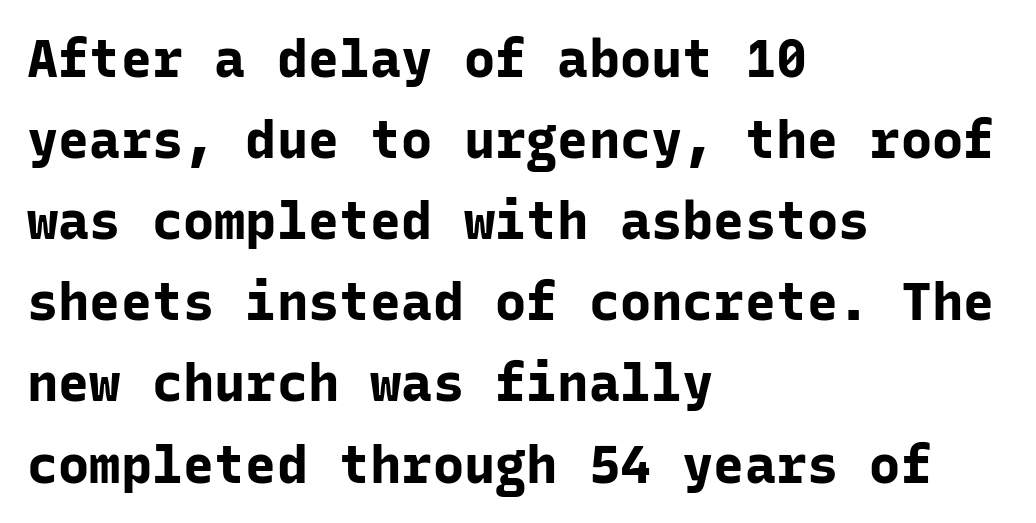
Q: Is the text bold? A: Yes.
Q: Is the text italic (slanted)? A: No, it is upright.
Q: Is the typeface a serif or a sans-serif typeface? A: Sans-serif.
Q: Is the text underlined? A: No.
Q: How is the paragraph aligned? A: Left-aligned.
Q: Is the spacing between letters normal or unusually wide? A: Normal.
Q: Is the spacing between lines tight, normal or loose? A: Normal.
Q: Width (condensed, normal, or wide)? A: Normal.
Q: Stroke contrast? A: Low.
Q: x-height? A: Medium.
Q: Monospaced? A: Yes.
